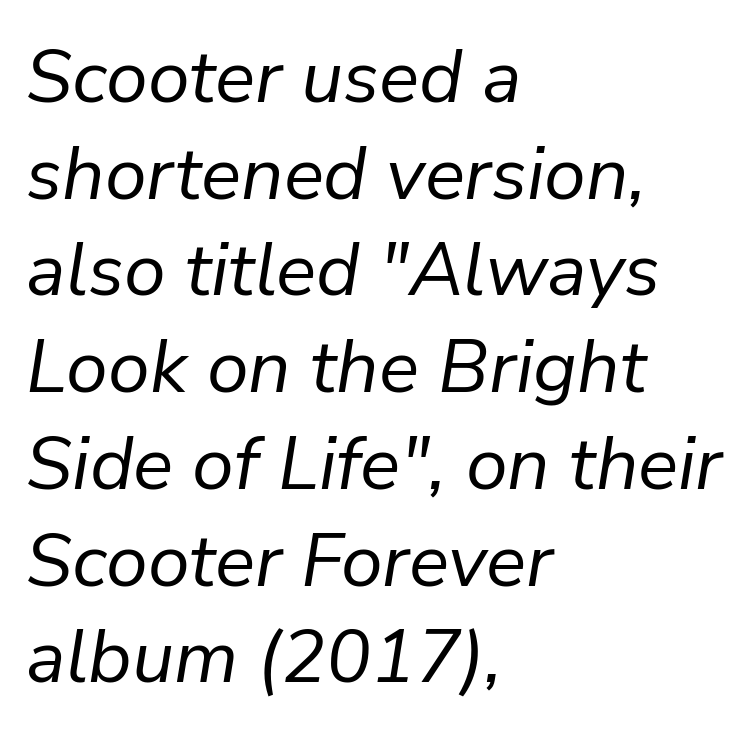
Typeset ragged right — the left edge is the straight one. The rendering uses natural spacing where letterforms have individual widths. Stems here are at most as thick as an everyday book face. The space between consecutive lines is moderate. These lines were composed using italics. Characters follow at the spacing the type designer built in.
